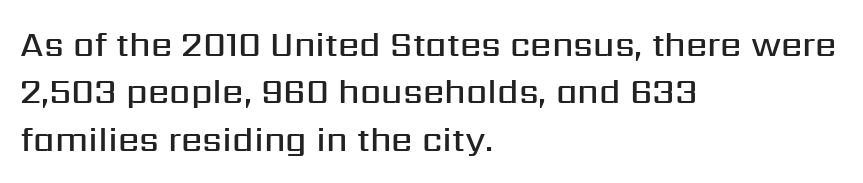
Emphasis by weight is partial: semibold. The area under the type is left untouched. Unlike italic type, these characters show no tilt at all. Unlike a traditional serif, this face leaves its strokes unadorned.
